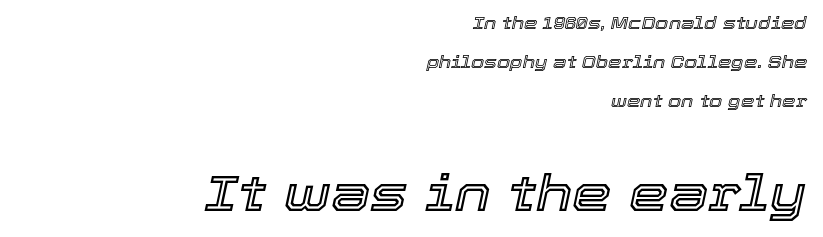
Q: Is the text italic (slanted)? A: Yes, it leans right by about 12 degrees.
Q: Is the text underlined? A: No.
Q: How is the paragraph aligned? A: Right-aligned.
Q: Is the spacing between letters normal or unusually wide? A: Normal.
Q: Is the spacing between lines tight, normal or loose? A: Loose.
Q: Which block of text is set in a larger size, the first (top) or the second (bottom)? A: The second (bottom) one.
Q: Width (condensed, normal, or wide)? A: Normal.
Q: x-height? A: Medium.
Q: Monospaced? A: No.
